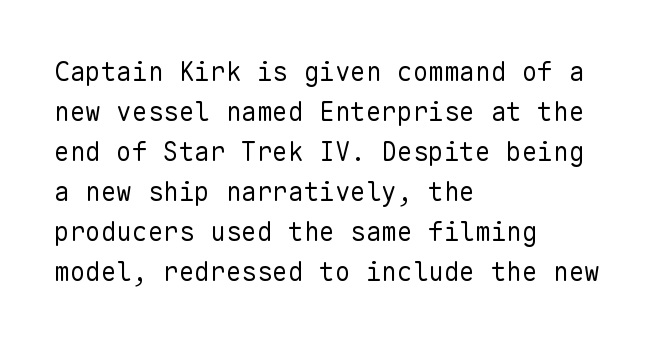
The image shows 26 px text type, upright; set left-aligned, normal line spacing (1.54x), normal letter spacing, not underlined.
